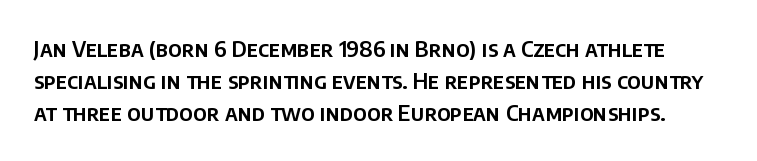
{"italic": "no", "underline": "no", "line_spacing": "normal", "line_spacing_ratio": 1.46, "letter_spacing": "normal", "letter_spacing_em": 0.0, "glyph_px": 22}
